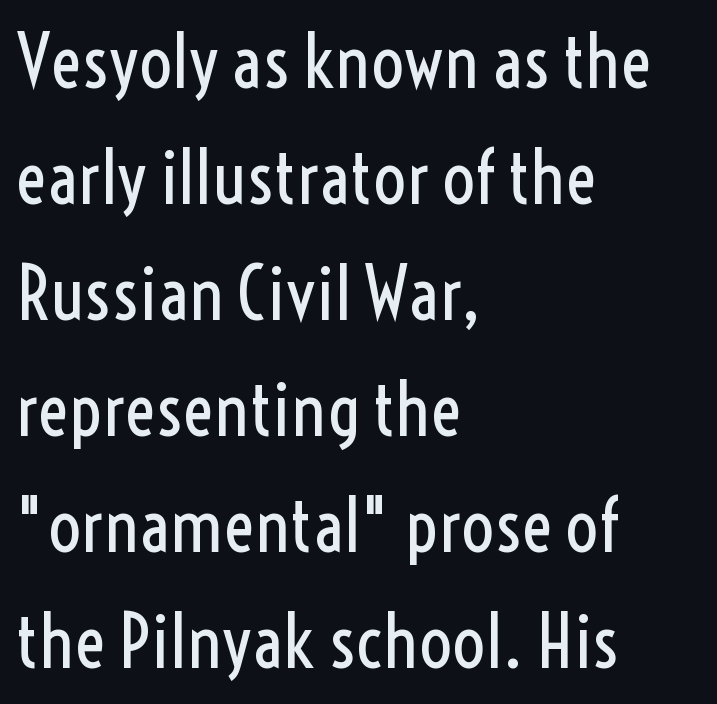
Q: Is the text bold? A: No.
Q: Is the text italic (slanted)? A: No, it is upright.
Q: Is the typeface a serif or a sans-serif typeface? A: Sans-serif.
Q: Is the text underlined? A: No.
Q: How is the paragraph aligned? A: Left-aligned.
Q: Is the spacing between letters normal or unusually wide? A: Normal.
Q: Is the spacing between lines tight, normal or loose? A: Normal.
Q: Width (condensed, normal, or wide)? A: Condensed.
Q: x-height? A: Medium.
Q: Monospaced? A: No.
